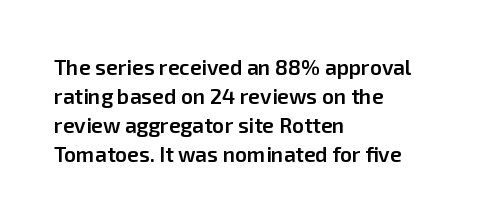
{"italic": "no", "bold": "semi", "underline": "no", "align": "left", "line_spacing": "normal", "line_spacing_ratio": 1.38, "letter_spacing": "normal", "letter_spacing_em": 0.0, "glyph_px": 21}
